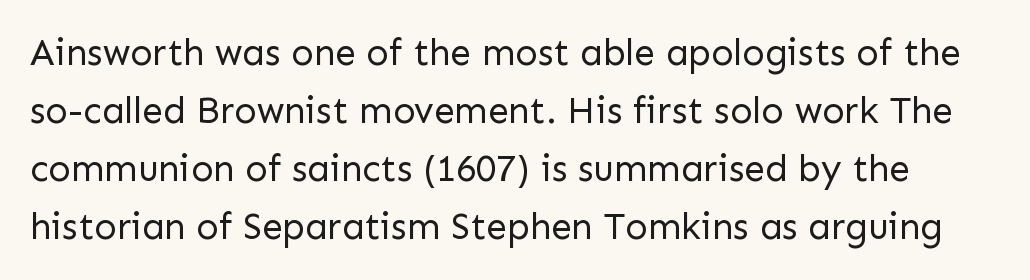
{"serif": "no", "italic": "no", "bold": "no", "weight": "regular", "width": "normal", "stroke_contrast": "low", "x_height": "medium", "monospaced": "no", "underline": "no", "line_spacing": "normal", "line_spacing_ratio": 1.57, "letter_spacing": "normal", "letter_spacing_em": 0.0, "glyph_px": 37}
